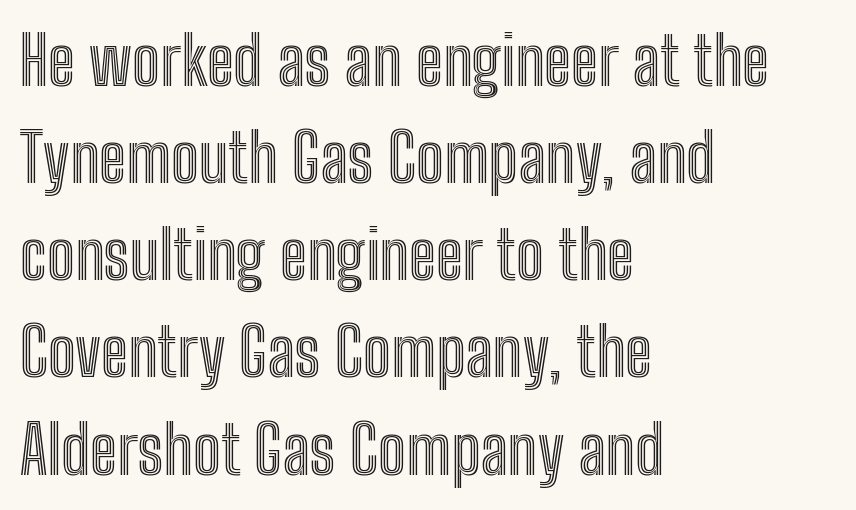
Honestly, the letter spacing is just normal — you wouldn't notice it. The letters stand upright; this is a roman face. Glance below the letters and you will spot only blank space. Reading down the column, the eye jumps a familiar distance to each next line.
